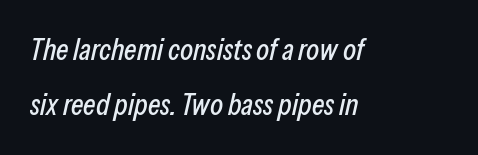
Q: Is the text italic (slanted)? A: Yes, it leans right by about 13 degrees.
Q: Is the text underlined? A: No.
Q: How is the paragraph aligned? A: Left-aligned.
Q: Is the spacing between letters normal or unusually wide? A: Normal.
Q: Width (condensed, normal, or wide)? A: Condensed.
Q: Stroke contrast? A: Low.
Q: x-height? A: Medium.
Q: Monospaced? A: No.
